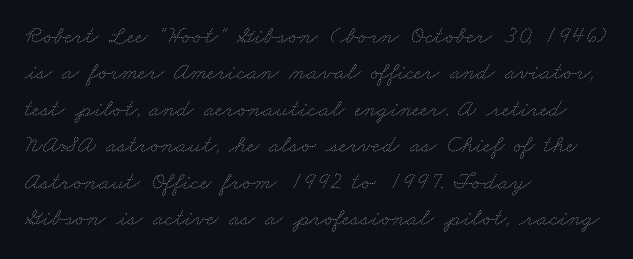
The image shows 25 px text type; set left-aligned, normal line spacing (1.46x), normal letter spacing, not underlined.
